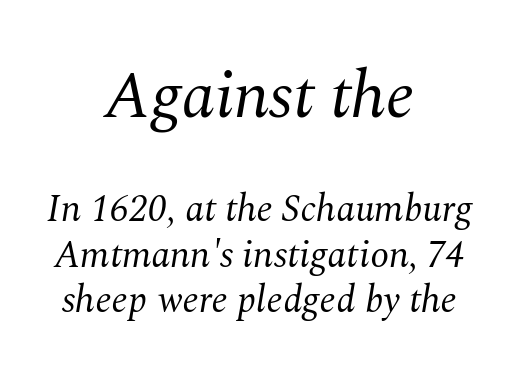
The image shows 67 px regular-weight serif type, italic (leaning right); set centered, line spacing 1.2x, normal letter spacing, not underlined; the first (top) block is 1.76x larger; medium stroke contrast and a medium x-height.
